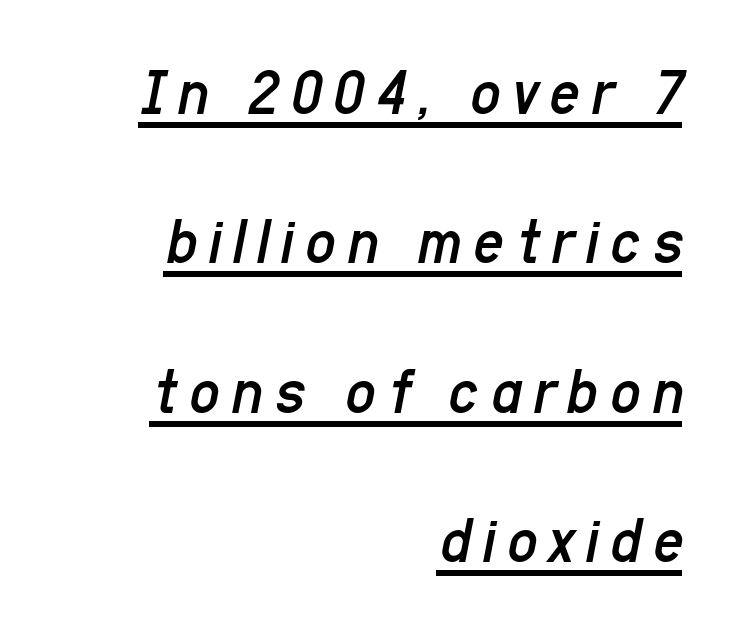
{"italic": "yes", "lean": "right", "slant_degrees": 11, "bold": "no", "weight": "regular", "width": "condensed", "stroke_contrast": "low", "x_height": "medium", "monospaced": "no", "underline": "yes", "align": "right", "line_spacing": "loose", "line_spacing_ratio": 2.23, "glyph_px": 67}
